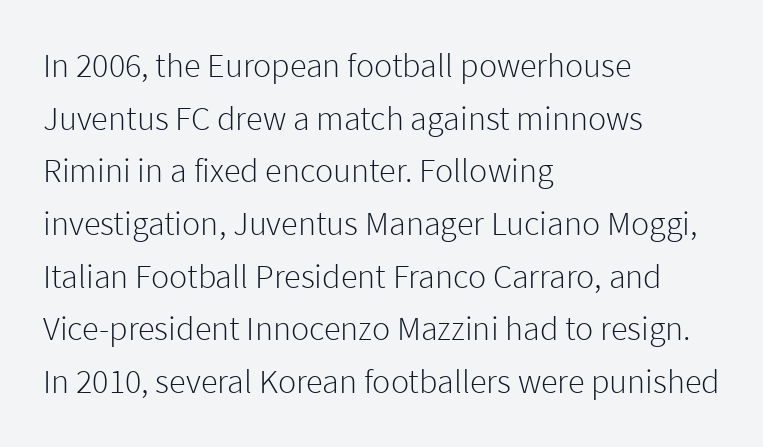
Posture: vertical. Vertical spacing — default. Unbolded letterforms with no extra heft. The paragraph has a hard left edge and a soft right edge. Is this a sans? Yes — the strokes have no serifs. Descenders are the only things crossing below the line.
